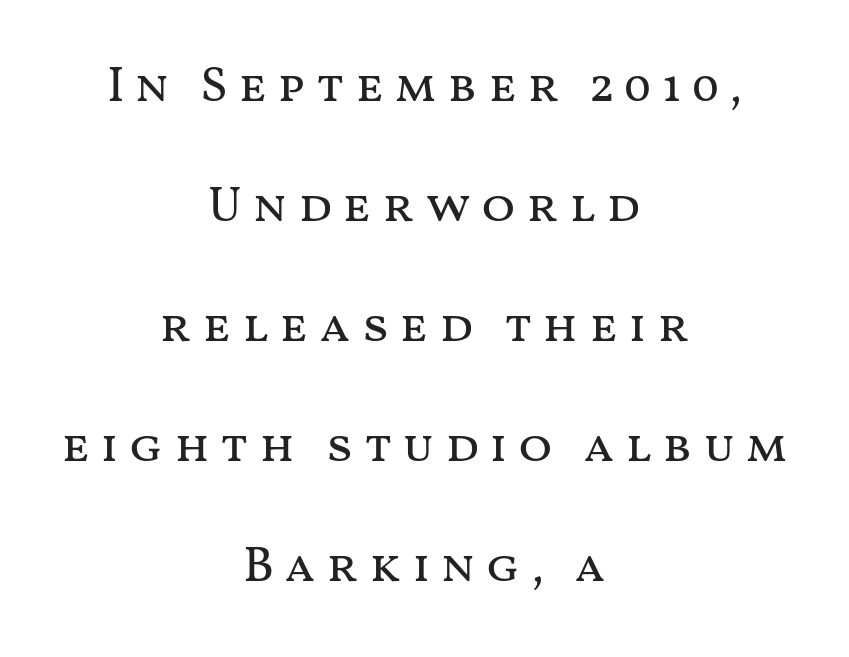
Q: Is the text bold? A: No.
Q: Is the text italic (slanted)? A: No, it is upright.
Q: Is the text underlined? A: No.
Q: How is the paragraph aligned? A: Centered.
Q: Is the spacing between letters normal or unusually wide? A: Unusually wide.
Q: Is the spacing between lines tight, normal or loose? A: Loose.
Q: Width (condensed, normal, or wide)? A: Wide.
Q: Stroke contrast? A: Medium.
Q: x-height? A: Medium.
Q: Monospaced? A: No.
